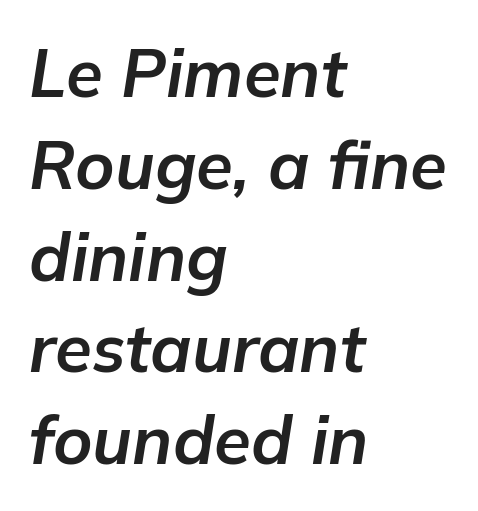
These lines carry a lot of weight — the face is fully bold. A typesetter would call this zero additional tracking. The space directly below the letters is spotless. Characters are canted at an angle relative to the baseline's perpendicular.
